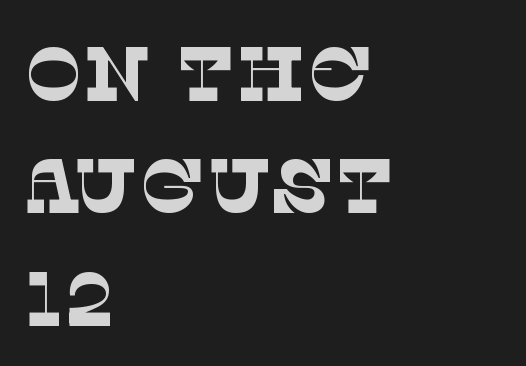
{"serif": "yes", "bold": "no", "weight": "thin", "width": "normal", "stroke_contrast": "low", "x_height": "large", "monospaced": "no", "underline": "no", "align": "left", "line_spacing": "normal", "line_spacing_ratio": 1.46, "letter_spacing": "normal", "letter_spacing_em": 0.0, "glyph_px": 77}
